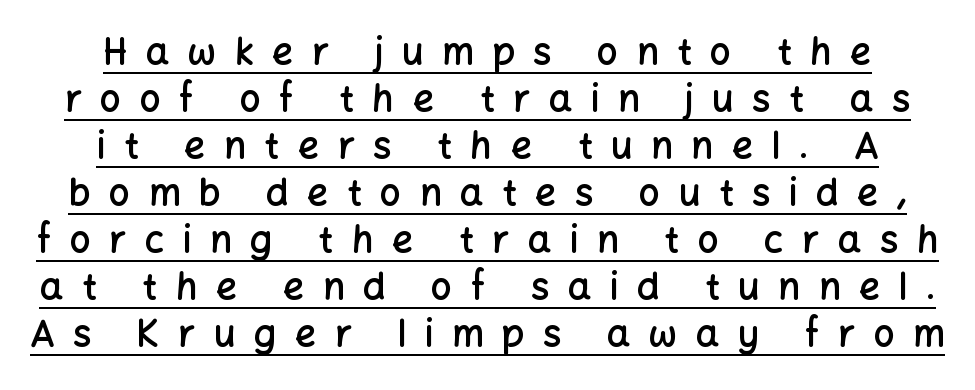
Q: Is the text bold? A: Semi-bold.
Q: Is the text italic (slanted)? A: No, it is upright.
Q: Is the typeface a serif or a sans-serif typeface? A: Sans-serif.
Q: Is the text underlined? A: Yes.
Q: How is the paragraph aligned? A: Centered.
Q: Is the spacing between letters normal or unusually wide? A: Unusually wide.
Q: Is the spacing between lines tight, normal or loose? A: Normal.
Q: Width (condensed, normal, or wide)? A: Normal.
Q: Stroke contrast? A: Low.
Q: x-height? A: Medium.
Q: Monospaced? A: No.
